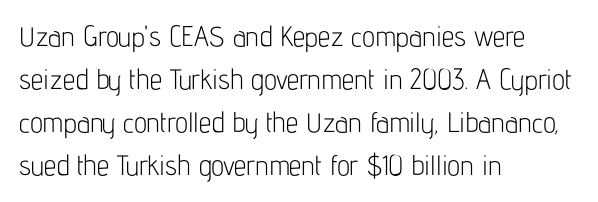
The rows are spaced the way most documents space them. The words here are not underlined. Each letter's strokes conclude bluntly, with no projecting serifs. Quick note: not italic, upright. The lines are quadded left.
